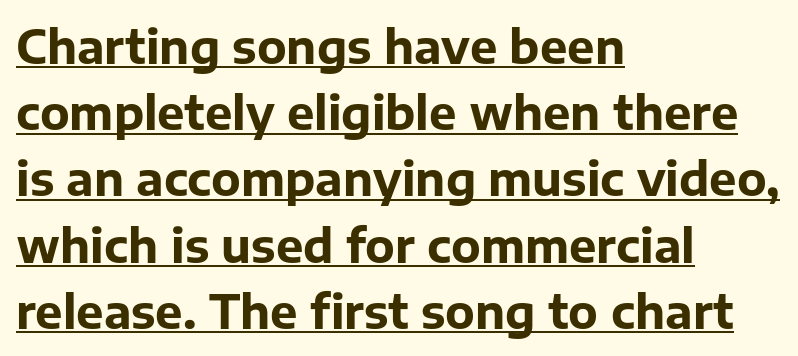
{"serif": "no", "italic": "no", "bold": "yes", "weight": "bold", "width": "normal", "stroke_contrast": "low", "x_height": "medium", "monospaced": "no", "underline": "yes", "align": "left", "line_spacing": "normal", "line_spacing_ratio": 1.44, "letter_spacing": "normal", "letter_spacing_em": 0.0, "glyph_px": 46}
